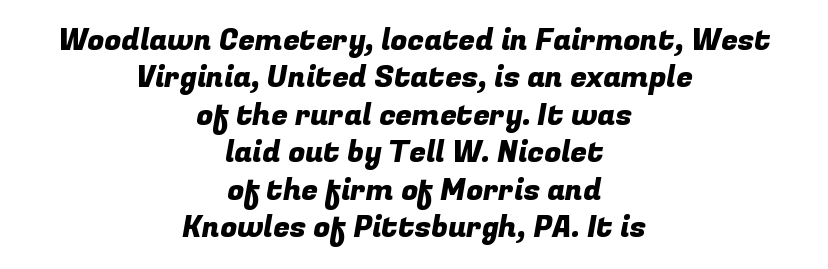
The letters advance in unequal steps, a hallmark of proportional type. What kind of face is this? One without serifs — a sans. The setting favours the middle, as headings and verse often do. A typesetter would call this zero additional tracking.
